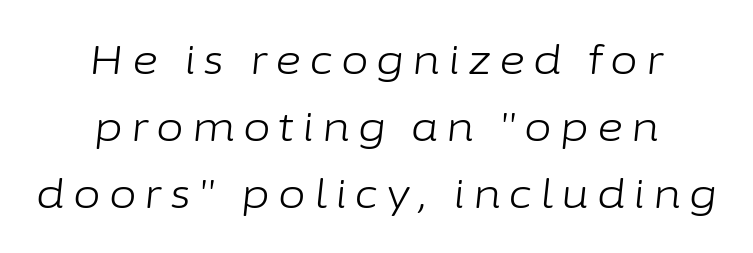
Q: Is the text bold? A: No.
Q: Is the text italic (slanted)? A: Yes, it leans right by about 6 degrees.
Q: Is the text underlined? A: No.
Q: How is the paragraph aligned? A: Centered.
Q: Is the spacing between letters normal or unusually wide? A: Unusually wide.
Q: Is the spacing between lines tight, normal or loose? A: Normal.
Q: Width (condensed, normal, or wide)? A: Normal.
Q: Stroke contrast? A: Low.
Q: x-height? A: Medium.
Q: Monospaced? A: No.
